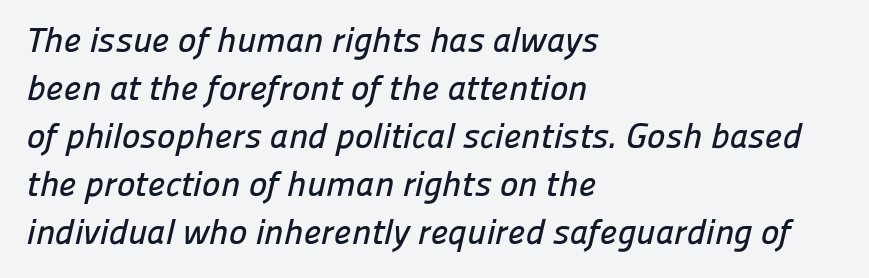
{"serif": "no", "width": "normal", "stroke_contrast": "low", "x_height": "medium", "monospaced": "no", "underline": "no", "align": "left", "line_spacing": "normal", "line_spacing_ratio": 1.37, "letter_spacing": "normal", "letter_spacing_em": 0.0, "glyph_px": 35}
